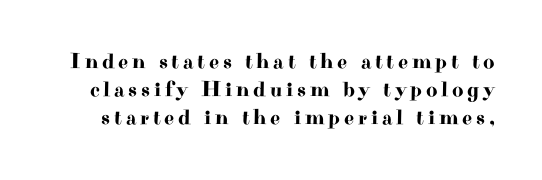
The image shows 22 px text type, upright; set normal line spacing (1.28x), not underlined.
